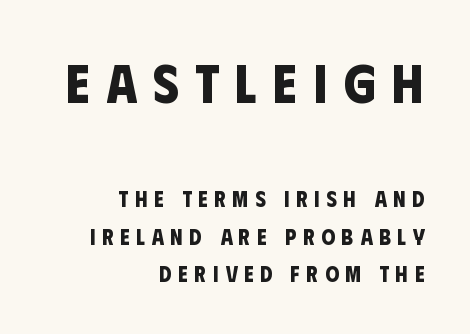
Q: Is the text bold? A: Yes.
Q: Is the typeface a serif or a sans-serif typeface? A: Sans-serif.
Q: Is the text underlined? A: No.
Q: How is the paragraph aligned? A: Right-aligned.
Q: Is the spacing between letters normal or unusually wide? A: Unusually wide.
Q: Which block of text is set in a larger size, the first (top) or the second (bottom)? A: The first (top) one.
Q: Width (condensed, normal, or wide)? A: Condensed.
Q: Stroke contrast? A: Low.
Q: x-height? A: Large.
Q: Monospaced? A: No.
